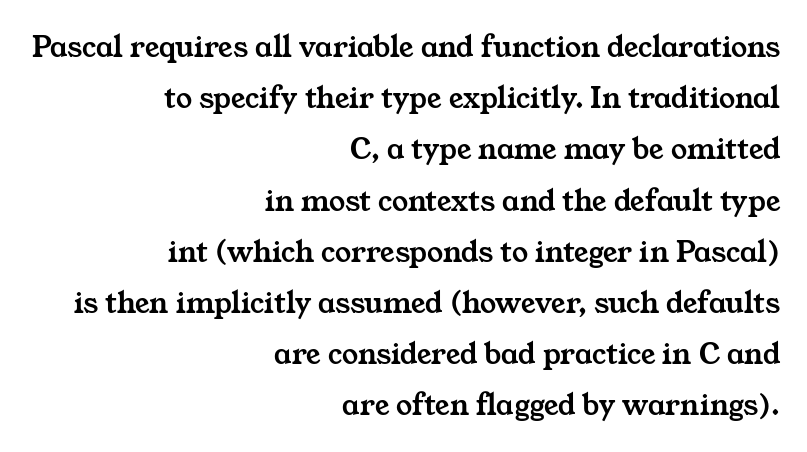
This sample has the flowing, uneven cadence of proportional lettering. The rag falls on the left side of this text block. I'd call this a serif setting — the letters wear small feet. Inter-character spacing is left at the font's built-in metrics. One glance says typical: line gaps are just what's usual. Rule under the text: the space is simply empty.
